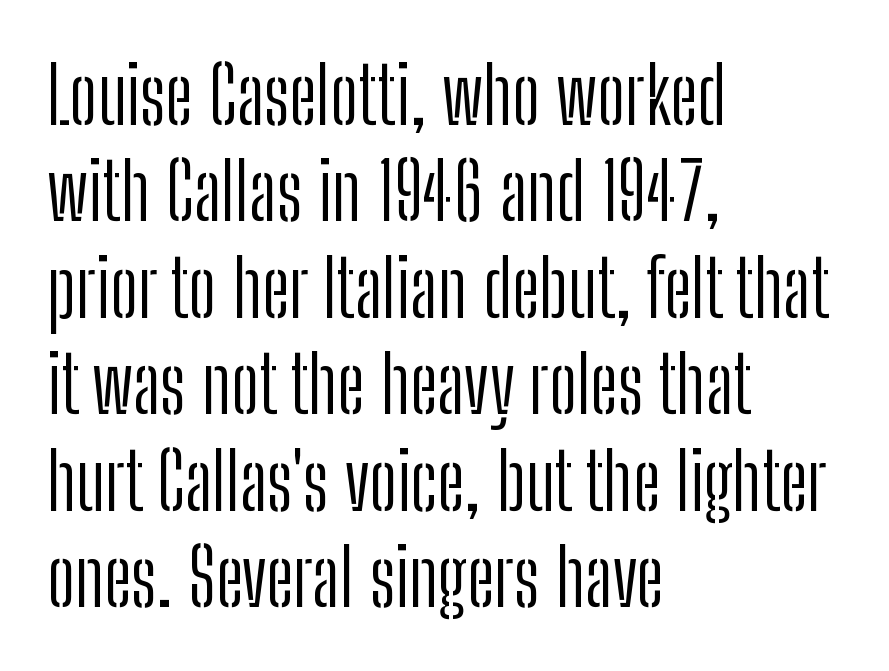
The gaps between neighbouring characters are ordinary and unremarkable. The weight tops out at a normal text grade. Check under the words: just untouched page. Italic? Not at all — the glyphs are vertical. Every row of glyphs begins at an identical x-position on the left.
